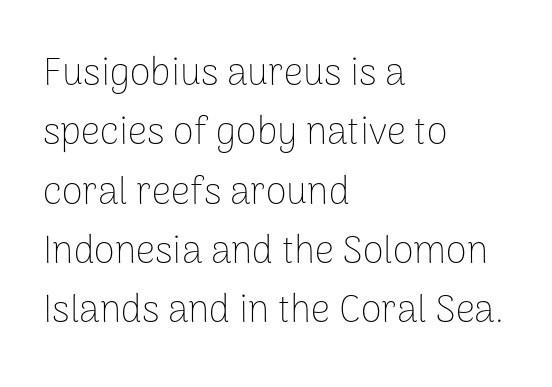
The image shows 38 px thin sans-serif type, upright; set left-aligned, normal line spacing (1.56x), normal letter spacing, not underlined; low stroke contrast and a medium x-height.
